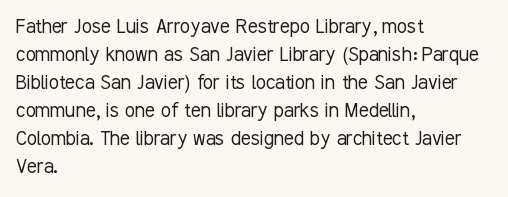
Every stem runs plumb, perpendicular to the baseline. Layout note: lines flush left. Decoration check: the copy has no underline. Short note: letters normally spaced.
